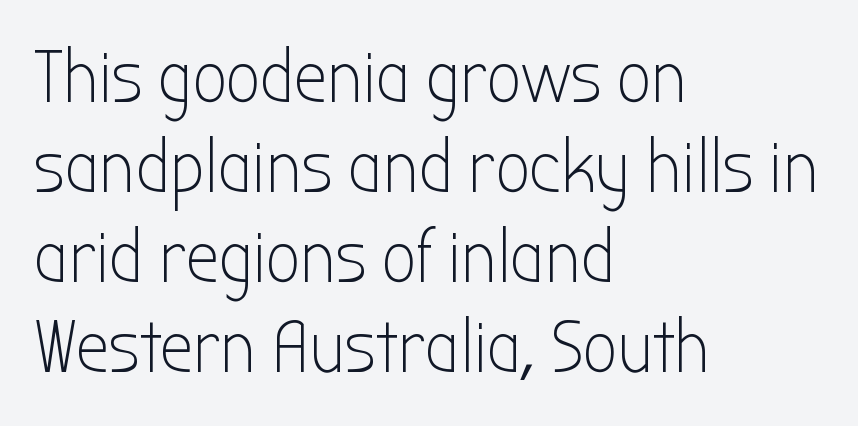
{"serif": "no", "italic": "no", "bold": "no", "weight": "light", "width": "condensed", "stroke_contrast": "low", "x_height": "medium", "monospaced": "no", "underline": "no", "align": "left", "line_spacing_ratio": 1.2, "letter_spacing": "normal", "letter_spacing_em": 0.0, "glyph_px": 75}
